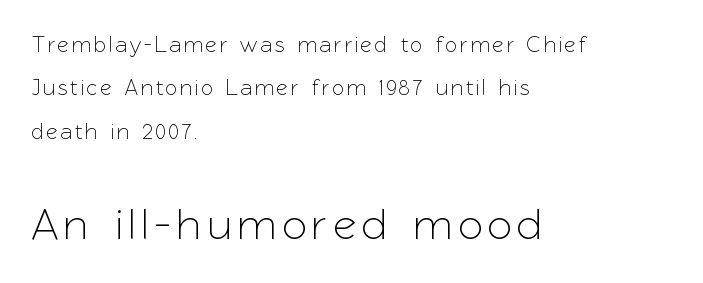
Q: Is the text italic (slanted)? A: No, it is upright.
Q: Is the typeface a serif or a sans-serif typeface? A: Sans-serif.
Q: Is the text underlined? A: No.
Q: How is the paragraph aligned? A: Left-aligned.
Q: Is the spacing between lines tight, normal or loose? A: Loose.
Q: Which block of text is set in a larger size, the first (top) or the second (bottom)? A: The second (bottom) one.
Q: Width (condensed, normal, or wide)? A: Normal.
Q: Stroke contrast? A: Low.
Q: x-height? A: Medium.
Q: Monospaced? A: No.
